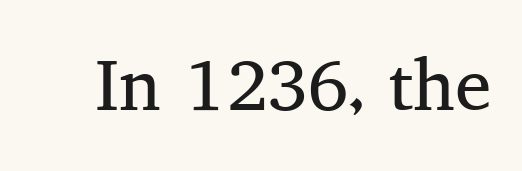
The image shows 73 px regular-weight serif type, upright; set normal letter spacing, not underlined; medium stroke contrast and a medium x-height.
